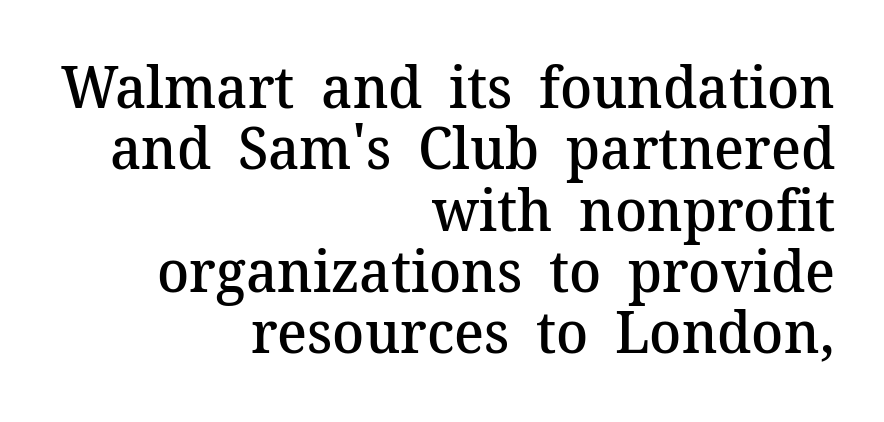
{"serif": "yes", "italic": "no", "bold": "semi", "weight": "semibold", "width": "normal", "stroke_contrast": "medium", "x_height": "medium", "monospaced": "no", "underline": "no", "align": "right", "line_spacing": "tight", "line_spacing_ratio": 1.04, "letter_spacing": "normal", "letter_spacing_em": 0.0, "glyph_px": 59}
